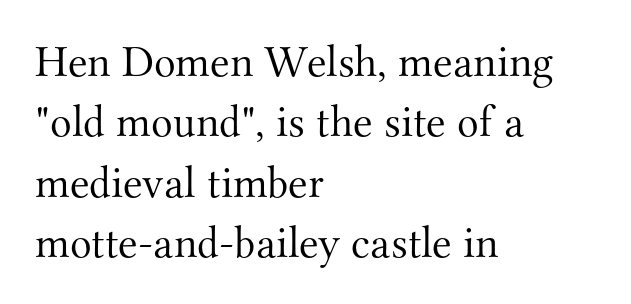
{"serif": "yes", "italic": "no", "bold": "no", "weight": "light", "width": "normal", "stroke_contrast": "medium", "x_height": "small", "monospaced": "no", "underline": "no", "align": "left", "line_spacing": "normal", "line_spacing_ratio": 1.34, "letter_spacing": "normal", "letter_spacing_em": 0.0, "glyph_px": 45}
